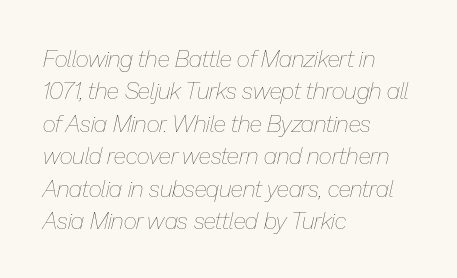
The image shows 23 px text type, italic (leaning right); set left-aligned, normal line spacing (1.41x), normal letter spacing, not underlined.
